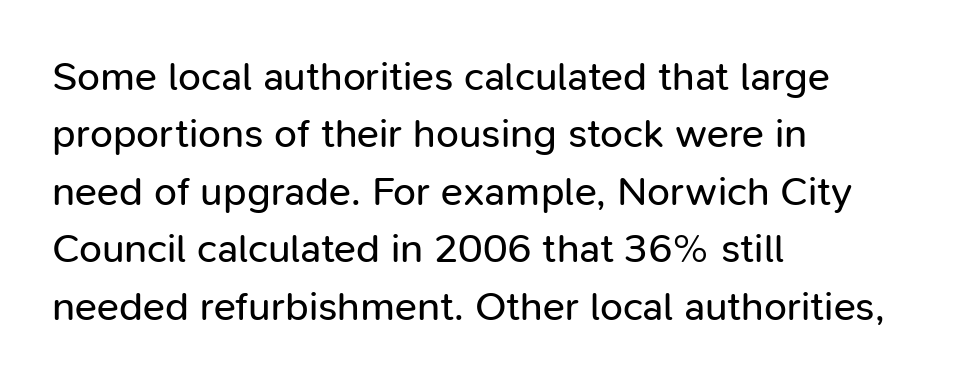
{"serif": "no", "italic": "no", "bold": "no", "weight": "regular", "width": "normal", "stroke_contrast": "low", "x_height": "medium", "monospaced": "no", "underline": "no", "align": "left", "line_spacing": "normal", "line_spacing_ratio": 1.4, "letter_spacing": "normal", "letter_spacing_em": 0.0, "glyph_px": 41}
